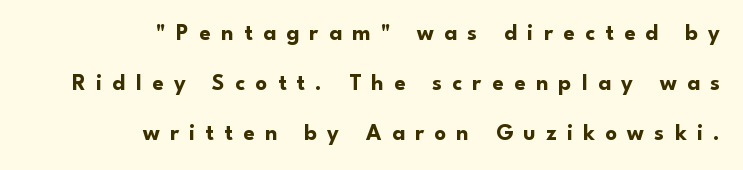
Decoration check: the copy has no underline. Regarding leading, the lines here are spaced well apart. The tracking jumps out immediately: characters are airy and widely separated. Thick stems and heavy bowls — unmistakably bold.
